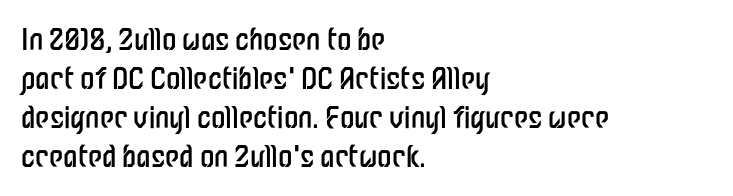
The image shows 29 px regular-weight, condensed sans-serif type, upright; set left-aligned, normal line spacing (1.35x), normal letter spacing, not underlined; low stroke contrast and a medium x-height.
